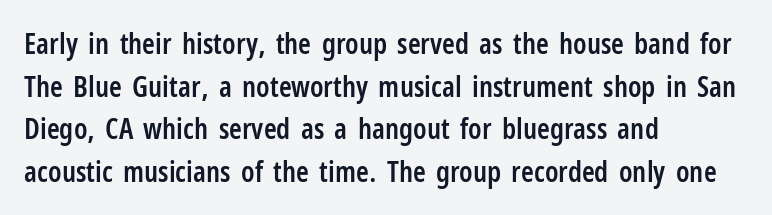
The passage shown is not underscored anywhere. In CSS terms this would be text-align: left. Look at the stroke-to-counter ratio: somewhat heavy, a semibold. Does the type have serifs? No, each stem ends abruptly.
